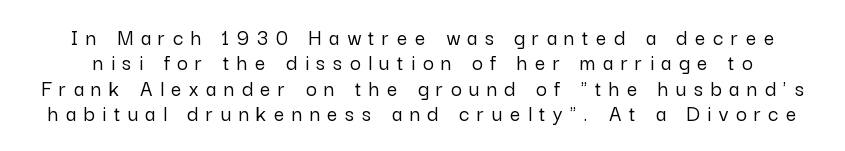
{"italic": "no", "underline": "no", "line_spacing": "tight", "line_spacing_ratio": 1.1, "letter_spacing": "wide", "letter_spacing_em": 0.33, "glyph_px": 23}
